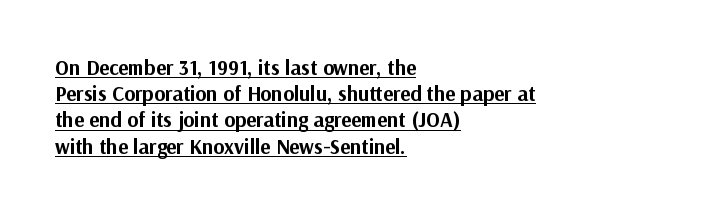
Q: Is the text bold? A: Yes.
Q: Is the text italic (slanted)? A: No, it is upright.
Q: Is the text underlined? A: Yes.
Q: How is the paragraph aligned? A: Left-aligned.
Q: Is the spacing between letters normal or unusually wide? A: Normal.
Q: Is the spacing between lines tight, normal or loose? A: Normal.
